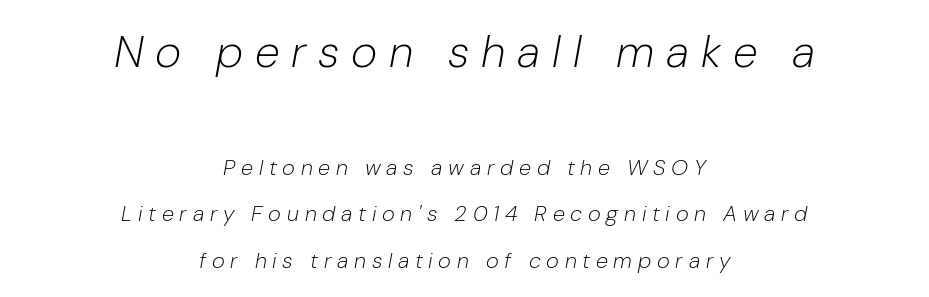
{"italic": "yes", "lean": "right", "slant_degrees": 10, "bold": "no", "weight": "light", "width": "normal", "stroke_contrast": "low", "x_height": "medium", "monospaced": "no", "underline": "no", "align": "center", "line_spacing": "loose", "line_spacing_ratio": 2.11, "letter_spacing": "wide", "letter_spacing_em": 0.26, "larger_block": "first", "size_ratio": 2.05, "glyph_px": 45}
